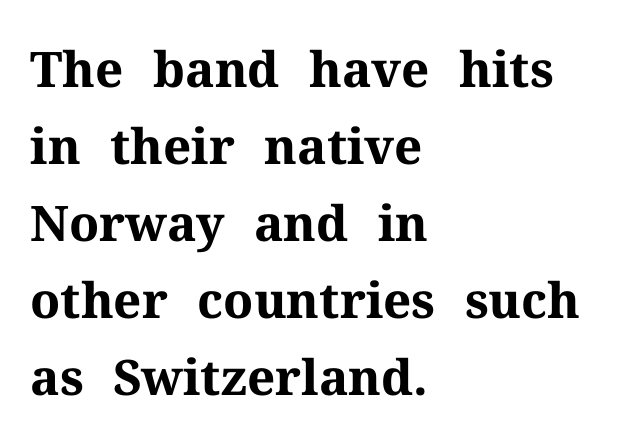
The image shows 49 px bold serif type, upright; set left-aligned, normal line spacing (1.57x), normal letter spacing, not underlined; medium stroke contrast and a medium x-height.
